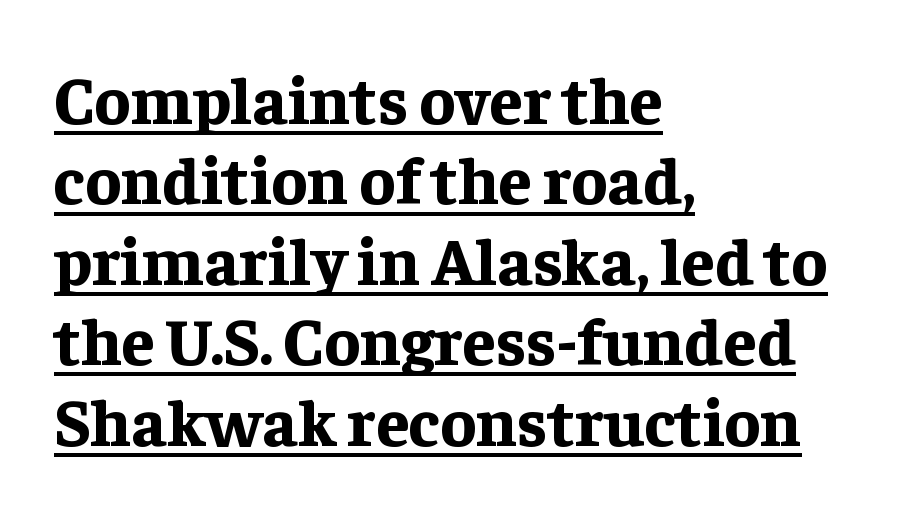
{"serif": "yes", "italic": "no", "bold": "yes", "weight": "bold", "width": "normal", "stroke_contrast": "low", "x_height": "medium", "monospaced": "no", "underline": "yes", "align": "left", "line_spacing_ratio": 1.2, "letter_spacing": "normal", "letter_spacing_em": 0.0, "glyph_px": 67}
